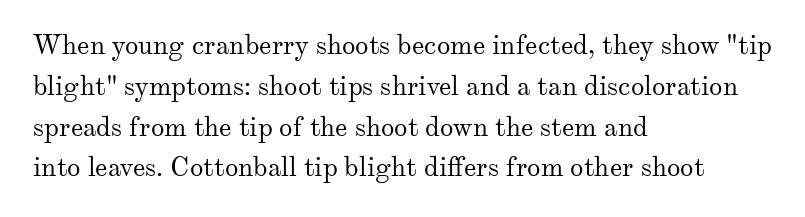
Q: Is the text bold? A: No.
Q: Is the text italic (slanted)? A: No, it is upright.
Q: Is the text underlined? A: No.
Q: How is the paragraph aligned? A: Left-aligned.
Q: Is the spacing between letters normal or unusually wide? A: Normal.
Q: Is the spacing between lines tight, normal or loose? A: Normal.
